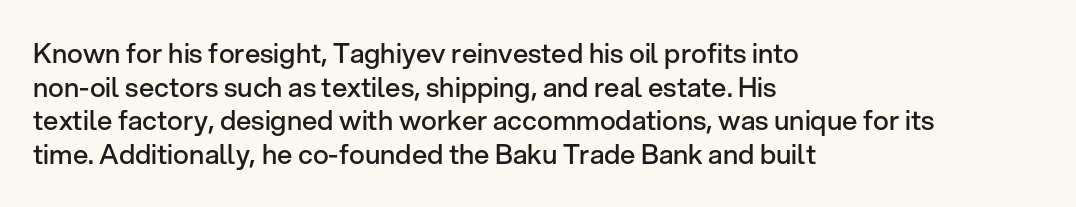
{"italic": "no", "bold": "semi", "underline": "no", "align": "left", "line_spacing": "normal", "line_spacing_ratio": 1.25, "letter_spacing": "normal", "letter_spacing_em": 0.0, "glyph_px": 27}
